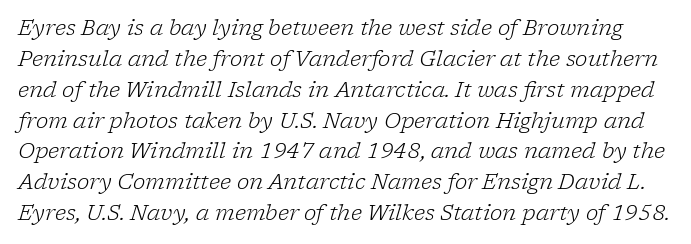
Q: Is the text bold? A: No.
Q: Is the text italic (slanted)? A: Yes, it leans right by about 17 degrees.
Q: Is the text underlined? A: No.
Q: Is the spacing between letters normal or unusually wide? A: Normal.
Q: Is the spacing between lines tight, normal or loose? A: Normal.
